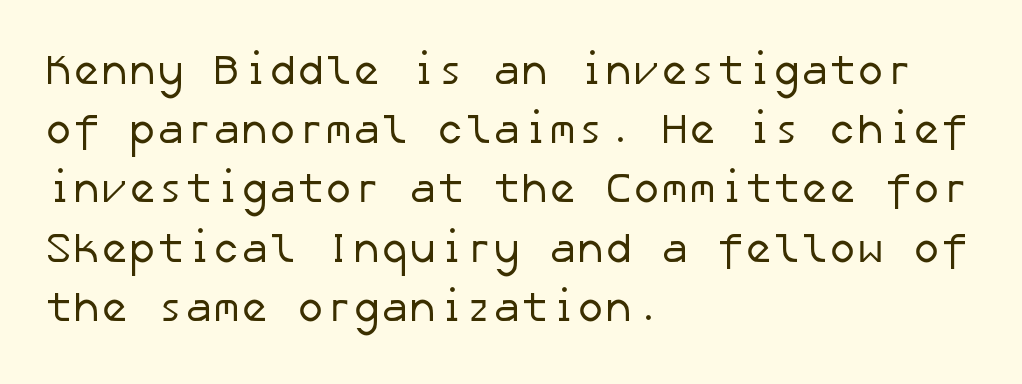
The image shows 42 px regular-weight sans-serif type; set left-aligned, normal line spacing (1.41x), normal letter spacing, not underlined; low stroke contrast and a medium x-height.
